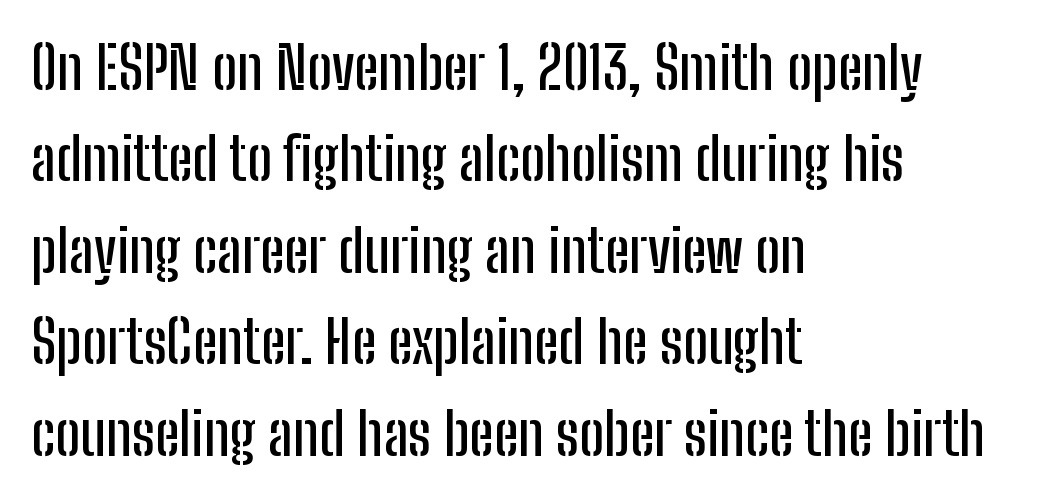
{"serif": "no", "italic": "no", "width": "condensed", "stroke_contrast": "low", "x_height": "medium", "monospaced": "no", "underline": "no", "align": "left", "line_spacing": "normal", "line_spacing_ratio": 1.55, "letter_spacing": "normal", "letter_spacing_em": 0.0, "glyph_px": 59}
